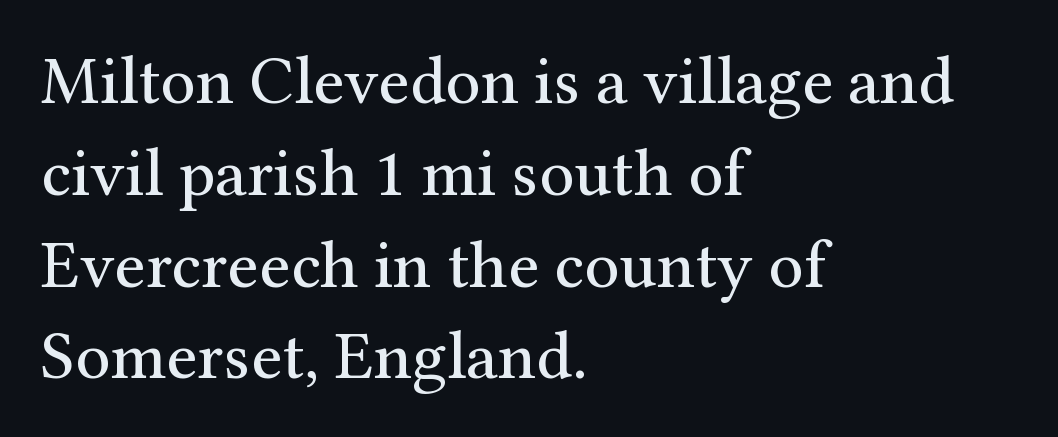
{"serif": "yes", "italic": "no", "bold": "no", "weight": "regular", "width": "normal", "stroke_contrast": "medium", "x_height": "medium", "monospaced": "no", "underline": "no", "align": "left", "line_spacing": "normal", "line_spacing_ratio": 1.33, "letter_spacing": "normal", "letter_spacing_em": 0.0, "glyph_px": 69}
